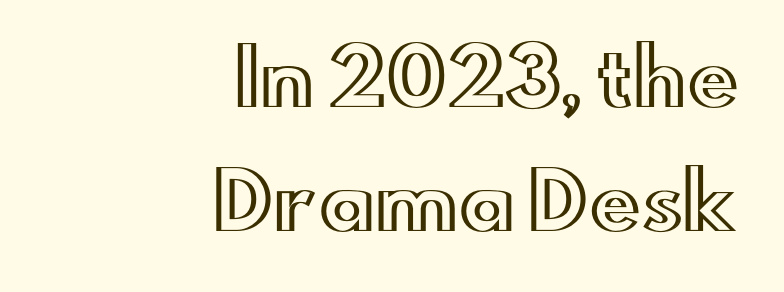
Q: Is the text italic (slanted)? A: No, it is upright.
Q: Is the text underlined? A: No.
Q: How is the paragraph aligned? A: Right-aligned.
Q: Is the spacing between letters normal or unusually wide? A: Normal.
Q: Is the spacing between lines tight, normal or loose? A: Normal.
Q: Width (condensed, normal, or wide)? A: Wide.
Q: x-height? A: Small.
Q: Monospaced? A: No.
